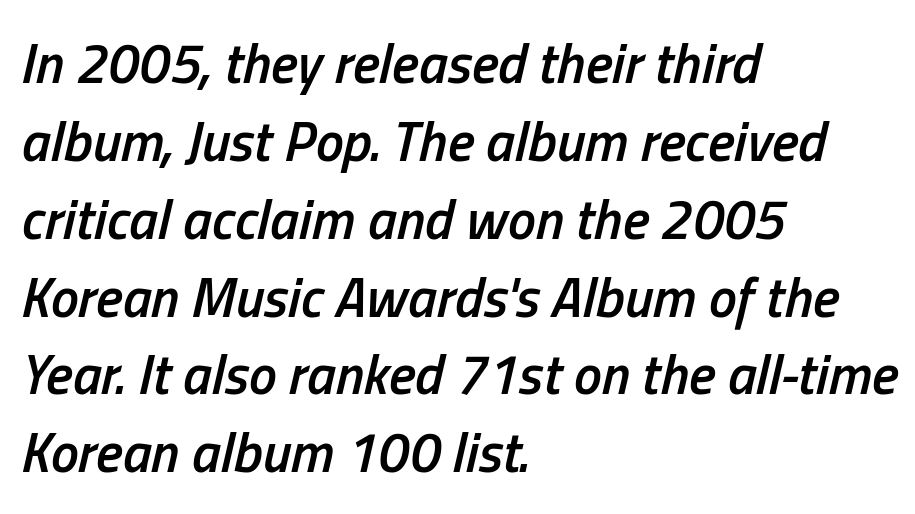
{"italic": "yes", "lean": "right", "slant_degrees": 13, "bold": "semi", "weight": "semibold", "width": "condensed", "stroke_contrast": "low", "x_height": "medium", "monospaced": "no", "underline": "no", "align": "left", "line_spacing": "normal", "line_spacing_ratio": 1.39, "letter_spacing": "normal", "letter_spacing_em": 0.0, "glyph_px": 56}
